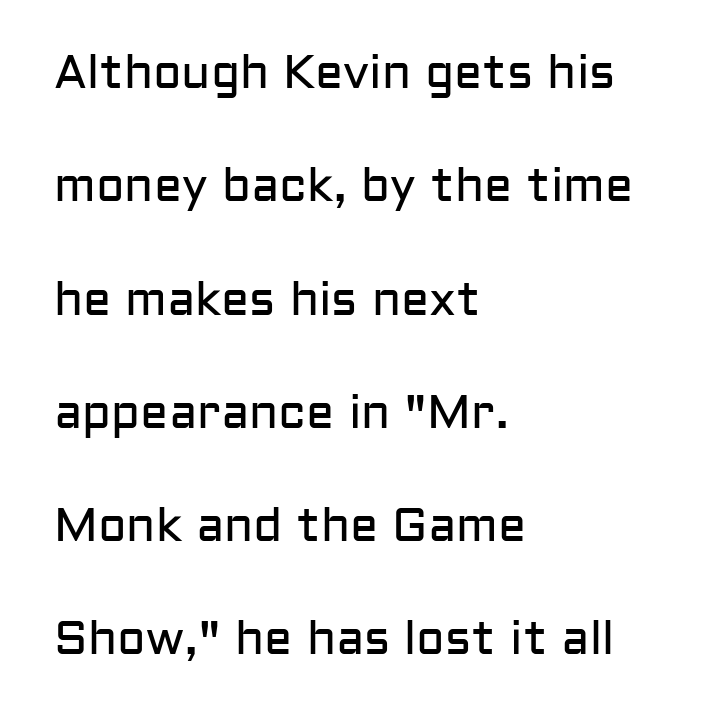
{"serif": "no", "italic": "no", "bold": "no", "weight": "regular", "width": "normal", "stroke_contrast": "low", "x_height": "medium", "monospaced": "no", "underline": "no", "align": "left", "line_spacing": "loose", "line_spacing_ratio": 2.41, "letter_spacing": "normal", "letter_spacing_em": 0.0, "glyph_px": 47}
